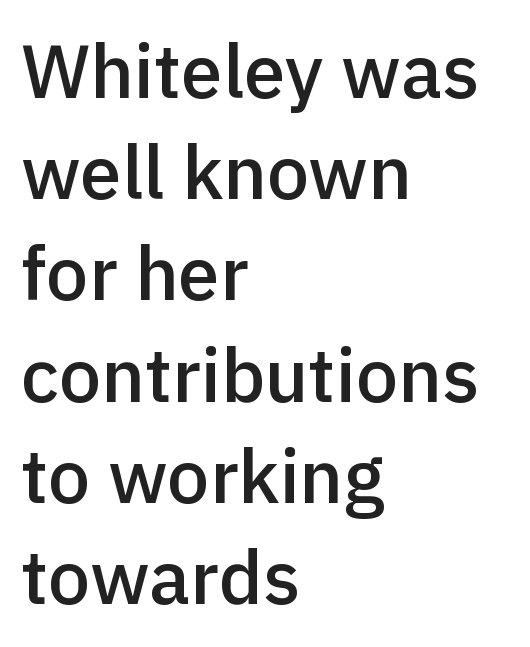
{"serif": "no", "italic": "no", "bold": "semi", "weight": "semibold", "width": "normal", "x_height": "medium", "monospaced": "no", "underline": "no", "align": "left", "line_spacing": "normal", "line_spacing_ratio": 1.35, "letter_spacing": "normal", "letter_spacing_em": 0.0, "glyph_px": 75}
